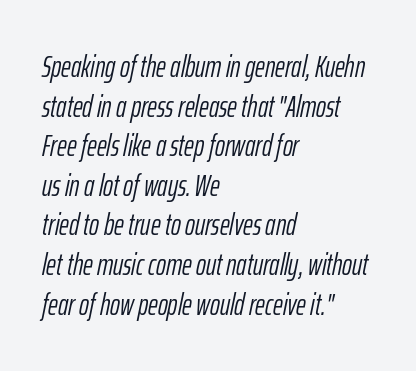
Proportional: the letters do not fall into vertical columns. Nobody drew a line under any word here. Look at the tracking — it's just the regular setting, nothing added. The face used here has a pronounced slope to its letters. The font sits on the lighter half of the weight spectrum, regular included.
